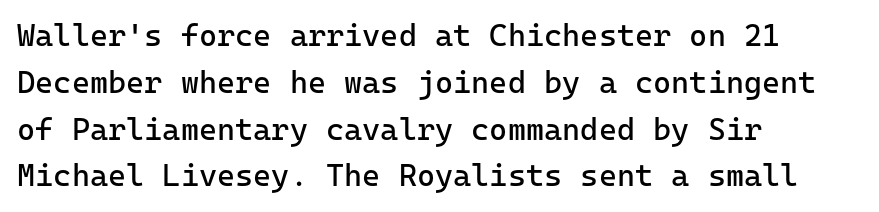
Q: Is the text bold? A: No.
Q: Is the text italic (slanted)? A: No, it is upright.
Q: Is the typeface a serif or a sans-serif typeface? A: Sans-serif.
Q: Is the text underlined? A: No.
Q: How is the paragraph aligned? A: Left-aligned.
Q: Is the spacing between letters normal or unusually wide? A: Normal.
Q: Is the spacing between lines tight, normal or loose? A: Normal.
Q: Width (condensed, normal, or wide)? A: Normal.
Q: Stroke contrast? A: Low.
Q: x-height? A: Medium.
Q: Monospaced? A: Yes.
